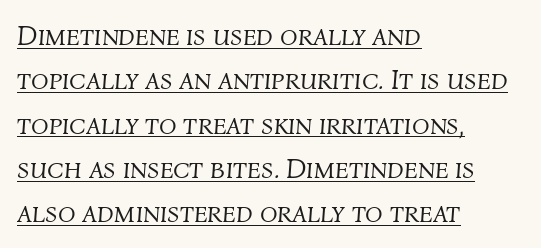
Do the characters align in a grid? No, the font is proportional. Unbolded letterforms with no extra heft. The specimen reads as italic at a glance. The lines are quadded left. Underline: present.
